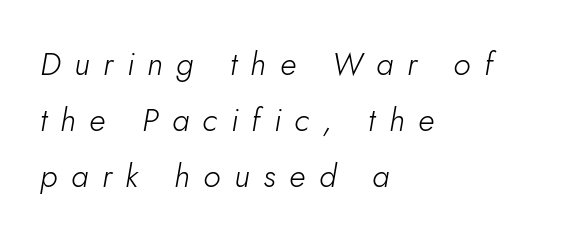
Q: Is the text bold? A: No.
Q: Is the text italic (slanted)? A: Yes, it leans right by about 10 degrees.
Q: Is the text underlined? A: No.
Q: How is the paragraph aligned? A: Left-aligned.
Q: Is the spacing between letters normal or unusually wide? A: Unusually wide.
Q: Width (condensed, normal, or wide)? A: Normal.
Q: Stroke contrast? A: Low.
Q: x-height? A: Small.
Q: Monospaced? A: No.
